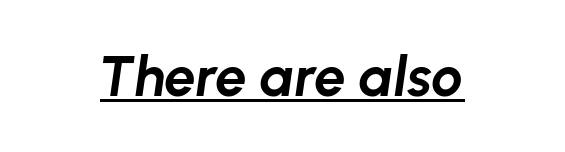
These words are printed bold, with thick strokes throughout. Note the varied advance widths — an 'i' is clearly narrower than an 'm'. The glyphs are accompanied by a horizontal stroke just below them. The axis of the letterforms is tilted away from vertical. Spacing between characters is what you'd get straight out of the box.
